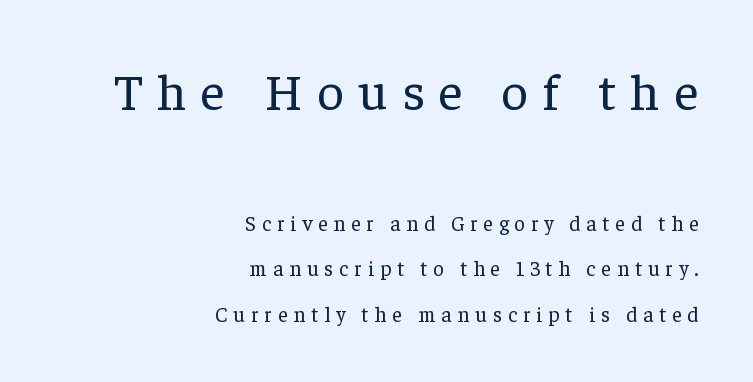
{"serif": "yes", "italic": "no", "bold": "no", "weight": "regular", "width": "normal", "stroke_contrast": "low", "x_height": "medium", "monospaced": "no", "underline": "no", "align": "right", "line_spacing": "loose", "line_spacing_ratio": 2.16, "letter_spacing": "wide", "letter_spacing_em": 0.28, "larger_block": "first", "size_ratio": 2.48, "glyph_px": 52}
